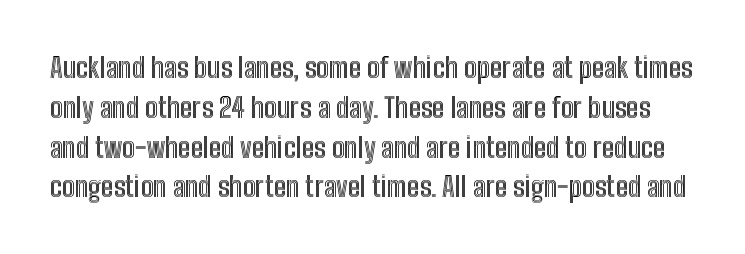
Q: Is the text italic (slanted)? A: No, it is upright.
Q: Is the text underlined? A: No.
Q: Is the spacing between letters normal or unusually wide? A: Normal.
Q: Is the spacing between lines tight, normal or loose? A: Normal.
Q: Width (condensed, normal, or wide)? A: Condensed.
Q: x-height? A: Medium.
Q: Monospaced? A: No.
